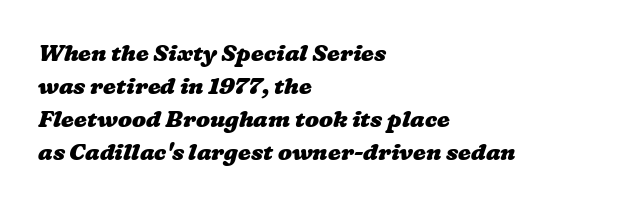
Check the space under the baseline: it is left empty. These lines carry a lot of weight — the face is fully bold. Compared with a centered layout, this one pins lines to the left instead. The horizontal fit of the characters is conventional and even. Interline gaps are of average width in this sample.
